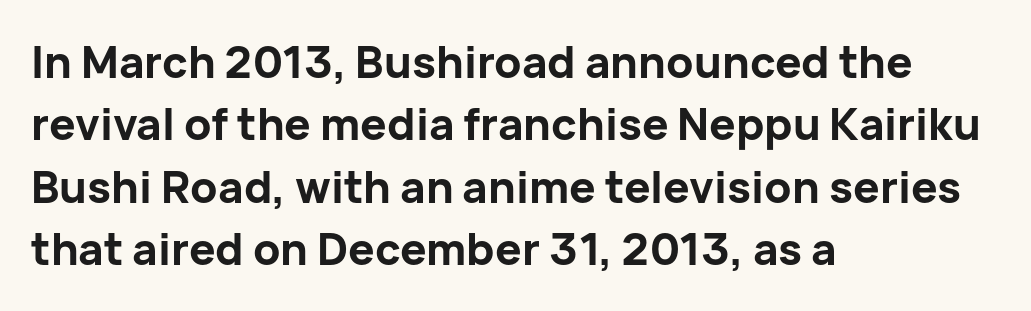
{"serif": "no", "italic": "no", "bold": "yes", "weight": "bold", "width": "normal", "stroke_contrast": "low", "x_height": "medium", "monospaced": "no", "underline": "no", "align": "left", "line_spacing": "normal", "line_spacing_ratio": 1.42, "letter_spacing": "normal", "letter_spacing_em": 0.0, "glyph_px": 44}
